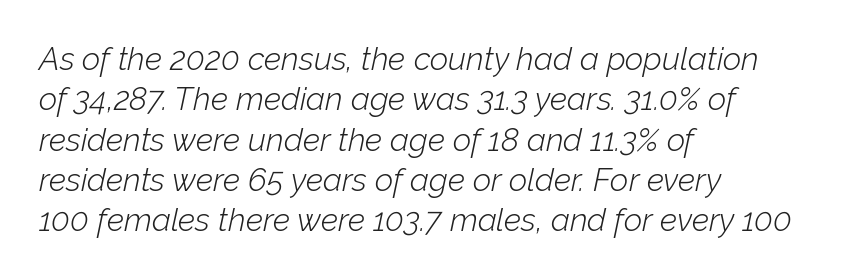
{"italic": "yes", "lean": "right", "slant_degrees": 12, "bold": "no", "weight": "light", "width": "normal", "stroke_contrast": "low", "x_height": "medium", "monospaced": "no", "underline": "no", "align": "left", "line_spacing": "normal", "line_spacing_ratio": 1.26, "letter_spacing": "normal", "letter_spacing_em": 0.0, "glyph_px": 32}
